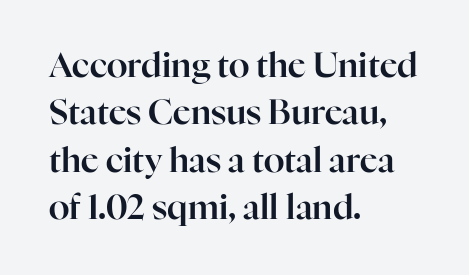
{"serif": "yes", "italic": "no", "width": "normal", "stroke_contrast": "high", "x_height": "medium", "monospaced": "no", "underline": "no", "align": "left", "line_spacing": "normal", "line_spacing_ratio": 1.39, "letter_spacing": "normal", "letter_spacing_em": 0.0, "glyph_px": 34}
